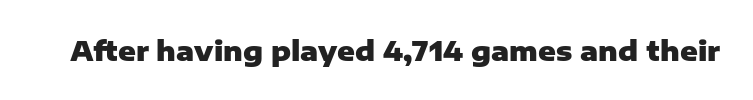
The image shows 27 px bold type, upright; set normal letter spacing, not underlined.
